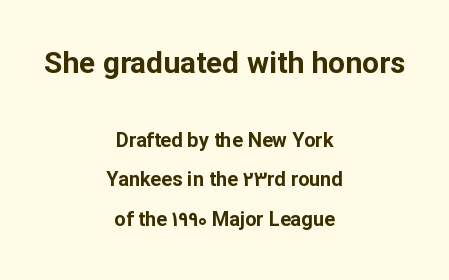
Q: Is the text bold? A: Yes.
Q: Is the text italic (slanted)? A: No, it is upright.
Q: Is the typeface a serif or a sans-serif typeface? A: Sans-serif.
Q: Is the text underlined? A: No.
Q: How is the paragraph aligned? A: Centered.
Q: Is the spacing between letters normal or unusually wide? A: Normal.
Q: Is the spacing between lines tight, normal or loose? A: Loose.
Q: Which block of text is set in a larger size, the first (top) or the second (bottom)? A: The first (top) one.
Q: Width (condensed, normal, or wide)? A: Normal.
Q: Stroke contrast? A: Low.
Q: x-height? A: Medium.
Q: Monospaced? A: No.
